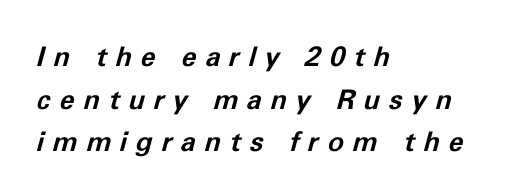
Q: Is the text bold? A: Yes.
Q: Is the text italic (slanted)? A: Yes, it leans right by about 11 degrees.
Q: Is the text underlined? A: No.
Q: How is the paragraph aligned? A: Left-aligned.
Q: Is the spacing between letters normal or unusually wide? A: Unusually wide.
Q: Is the spacing between lines tight, normal or loose? A: Normal.
